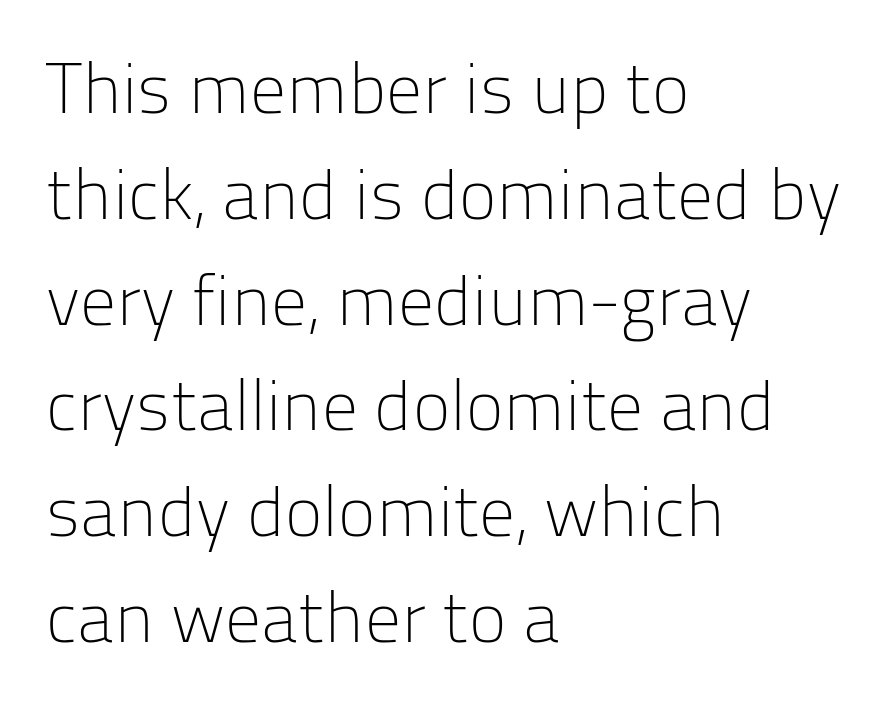
No feet cap the strokes, marking this as sans-serif type. Compared with typical paragraphs, the rows here are spaced about the same. The gaps between neighbouring characters are ordinary and unremarkable. One-word summary of the alignment: left. A typesetter would mark this as roman, not italic.
